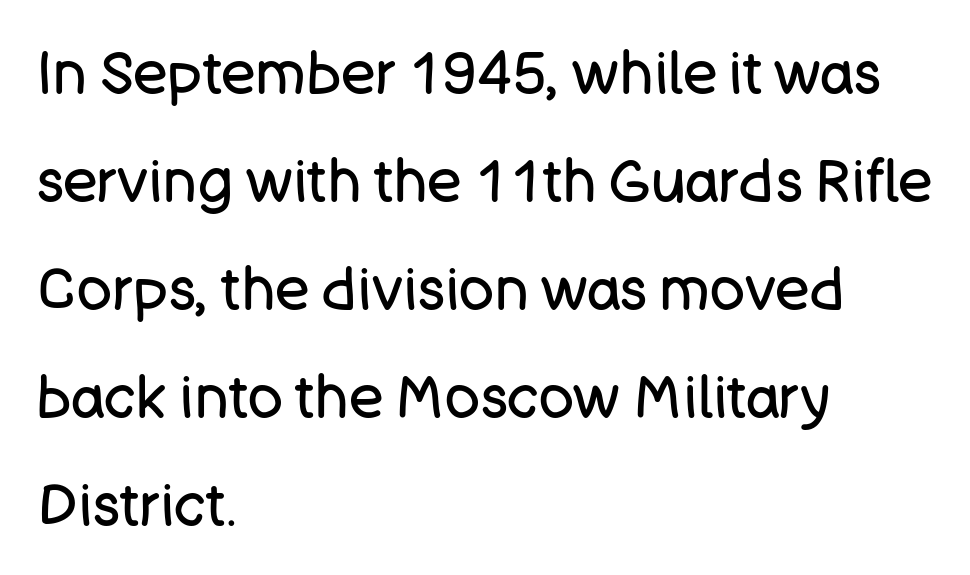
The image shows 58 px regular-weight sans-serif type, upright; set left-aligned, line spacing 1.86x, normal letter spacing, not underlined; low stroke contrast and a large x-height.
